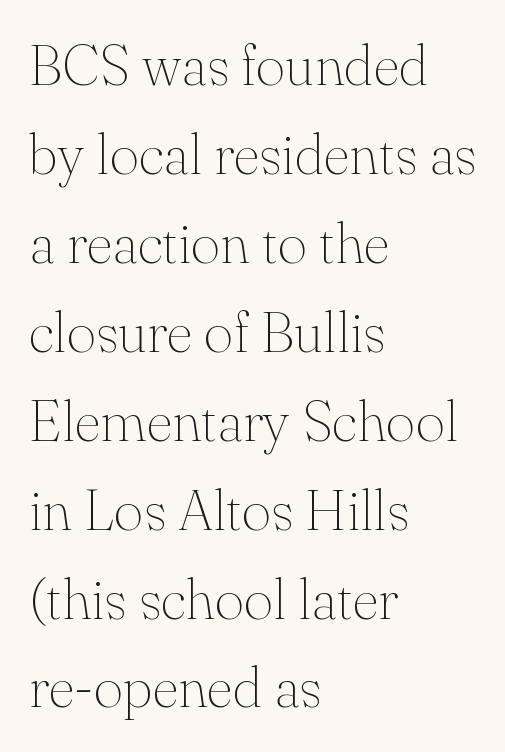
The image shows 57 px thin serif type, upright; set left-aligned, normal line spacing (1.56x), normal letter spacing, not underlined; medium stroke contrast and a small x-height.
